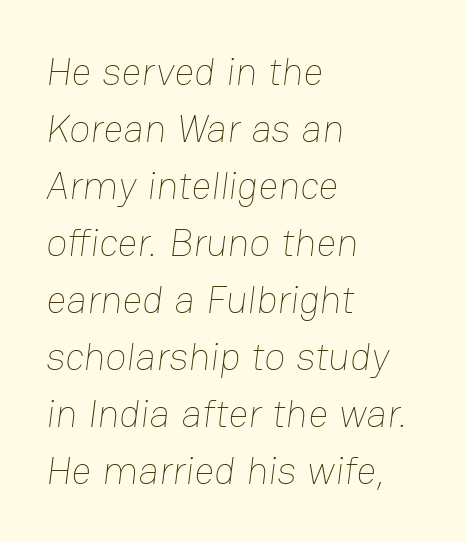
The image shows 39 px thin type; set left-aligned, normal line spacing (1.46x), normal letter spacing, not underlined; low stroke contrast and a medium x-height.
